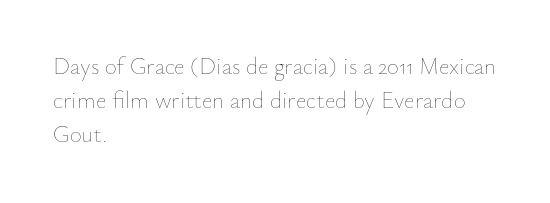
{"italic": "no", "bold": "no", "underline": "no", "align": "left", "line_spacing": "normal", "line_spacing_ratio": 1.48, "letter_spacing": "normal", "letter_spacing_em": 0.0, "glyph_px": 23}
